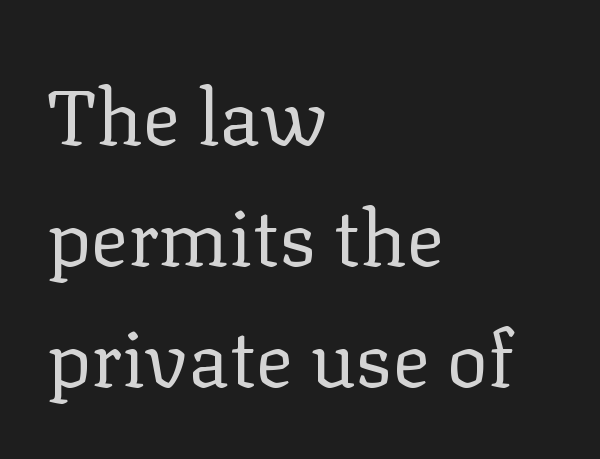
Q: Is the text bold? A: No.
Q: Is the text italic (slanted)? A: No, it is upright.
Q: Is the typeface a serif or a sans-serif typeface? A: Serif.
Q: Is the text underlined? A: No.
Q: How is the paragraph aligned? A: Left-aligned.
Q: Is the spacing between letters normal or unusually wide? A: Normal.
Q: Is the spacing between lines tight, normal or loose? A: Normal.
Q: Width (condensed, normal, or wide)? A: Normal.
Q: Stroke contrast? A: Low.
Q: x-height? A: Medium.
Q: Monospaced? A: No.
